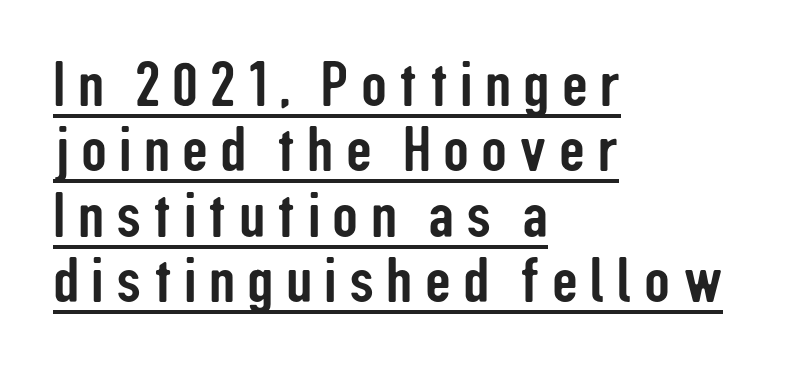
{"serif": "no", "italic": "no", "width": "condensed", "stroke_contrast": "low", "x_height": "medium", "monospaced": "no", "underline": "yes", "align": "left", "line_spacing": "tight", "line_spacing_ratio": 1.02, "glyph_px": 64}
